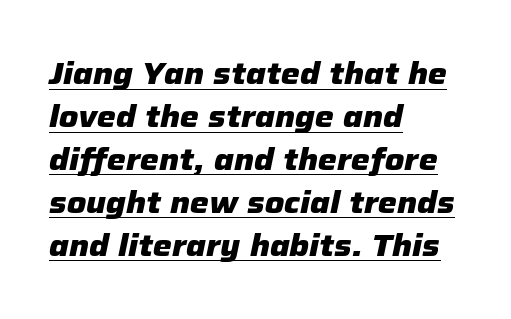
The image shows 30 px heavy type, italic (leaning right); set left-aligned, normal line spacing (1.43x), normal letter spacing, underlined; low stroke contrast and a medium x-height.
